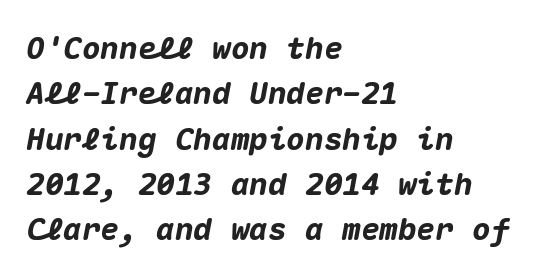
Q: Is the text bold? A: Yes.
Q: Is the text italic (slanted)? A: Yes, it leans right by about 10 degrees.
Q: Is the text underlined? A: No.
Q: How is the paragraph aligned? A: Left-aligned.
Q: Is the spacing between letters normal or unusually wide? A: Normal.
Q: Is the spacing between lines tight, normal or loose? A: Normal.
Q: Width (condensed, normal, or wide)? A: Normal.
Q: Stroke contrast? A: Medium.
Q: x-height? A: Medium.
Q: Monospaced? A: Yes.
